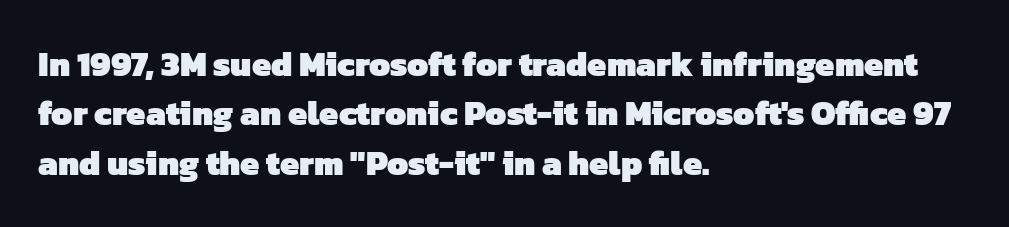
{"serif": "no", "bold": "yes", "weight": "heavy", "width": "normal", "stroke_contrast": "low", "x_height": "medium", "monospaced": "no", "underline": "no", "align": "left", "line_spacing": "normal", "line_spacing_ratio": 1.45, "letter_spacing": "normal", "letter_spacing_em": 0.0, "glyph_px": 34}
